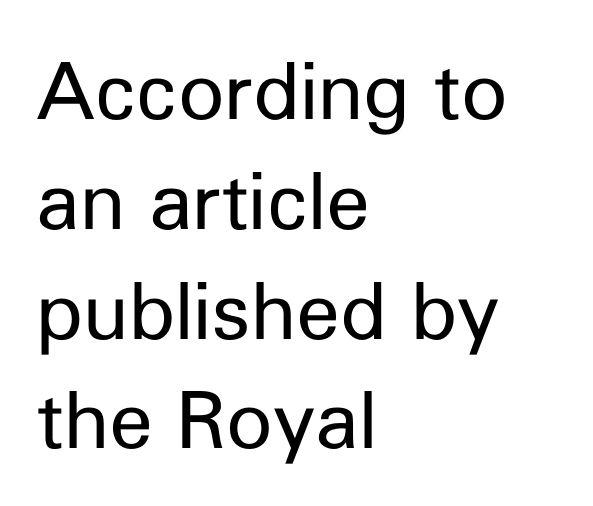
Q: Is the text bold? A: No.
Q: Is the text italic (slanted)? A: No, it is upright.
Q: Is the typeface a serif or a sans-serif typeface? A: Sans-serif.
Q: Is the text underlined? A: No.
Q: How is the paragraph aligned? A: Left-aligned.
Q: Is the spacing between letters normal or unusually wide? A: Normal.
Q: Is the spacing between lines tight, normal or loose? A: Normal.
Q: Width (condensed, normal, or wide)? A: Normal.
Q: Stroke contrast? A: Low.
Q: x-height? A: Medium.
Q: Monospaced? A: No.
